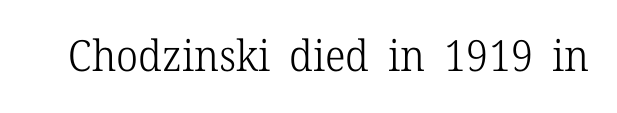
The image shows 43 px light serif type, upright; set normal letter spacing, not underlined; low stroke contrast and a medium x-height.
